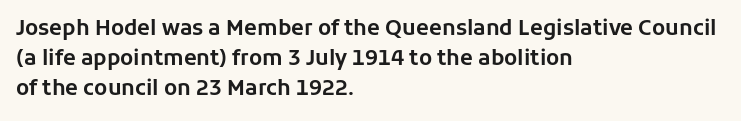
Q: Is the text italic (slanted)? A: No, it is upright.
Q: Is the text underlined? A: No.
Q: How is the paragraph aligned? A: Left-aligned.
Q: Is the spacing between letters normal or unusually wide? A: Normal.
Q: Is the spacing between lines tight, normal or loose? A: Normal.
